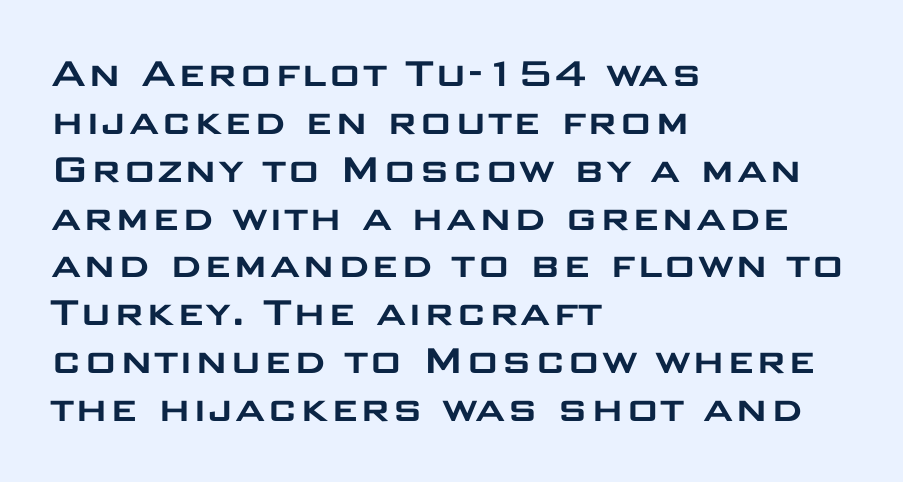
Q: Is the text italic (slanted)? A: No, it is upright.
Q: Is the typeface a serif or a sans-serif typeface? A: Sans-serif.
Q: Is the text underlined? A: No.
Q: How is the paragraph aligned? A: Left-aligned.
Q: Is the spacing between letters normal or unusually wide? A: Normal.
Q: Is the spacing between lines tight, normal or loose? A: Tight.
Q: Width (condensed, normal, or wide)? A: Wide.
Q: Stroke contrast? A: Low.
Q: x-height? A: Large.
Q: Monospaced? A: No.
